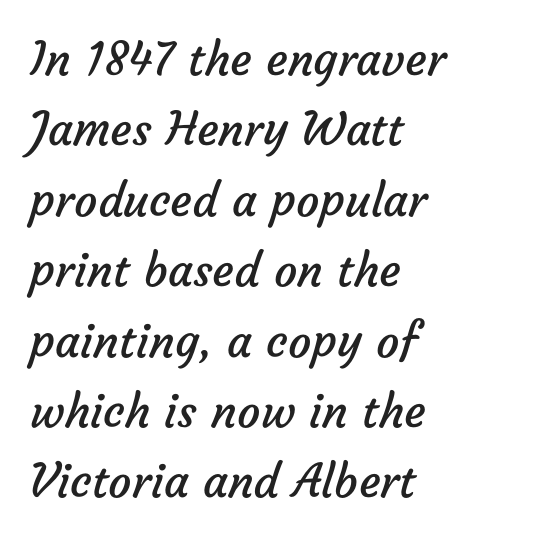
Each new line begins a customary step beneath the previous one. Each letter keeps its own natural width here, so spacing adapts to shape. The passage is arranged the way most books set body copy — flush left. This rendering features lettering with no underline. I'd call this a sans setting — the letters go barefoot. The face looks like a standard text weight, possibly lighter.
